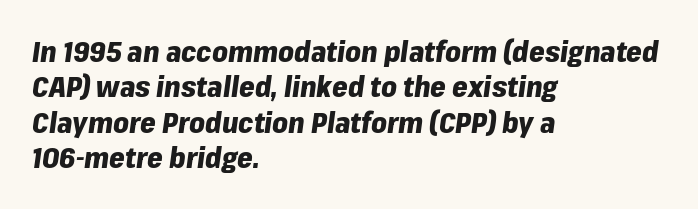
Normally led — the rows are evenly, conventionally spaced. The lines are quadded left. Bold? Absolutely — the strokes are thick and heavy. It's the slanting kind of type.
